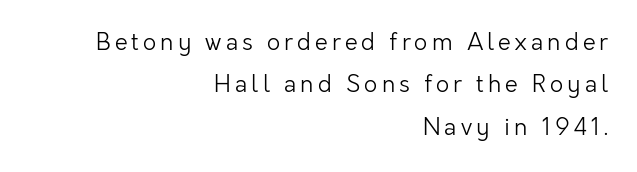
The space directly below the letters is spotless. A quiet, ordinary-to-light weight characterises the typeface. Horizontal alignment here is rightward, an uncommon choice for prose. A typesetter would mark this as roman, not italic.
